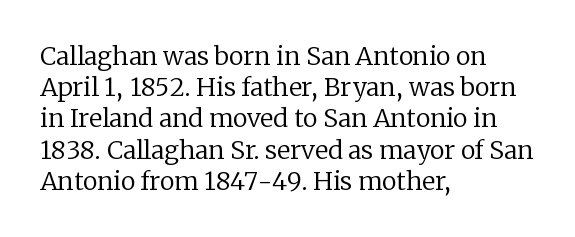
The image shows 25 px text type, upright; set left-aligned, normal line spacing (1.25x), normal letter spacing, not underlined.
